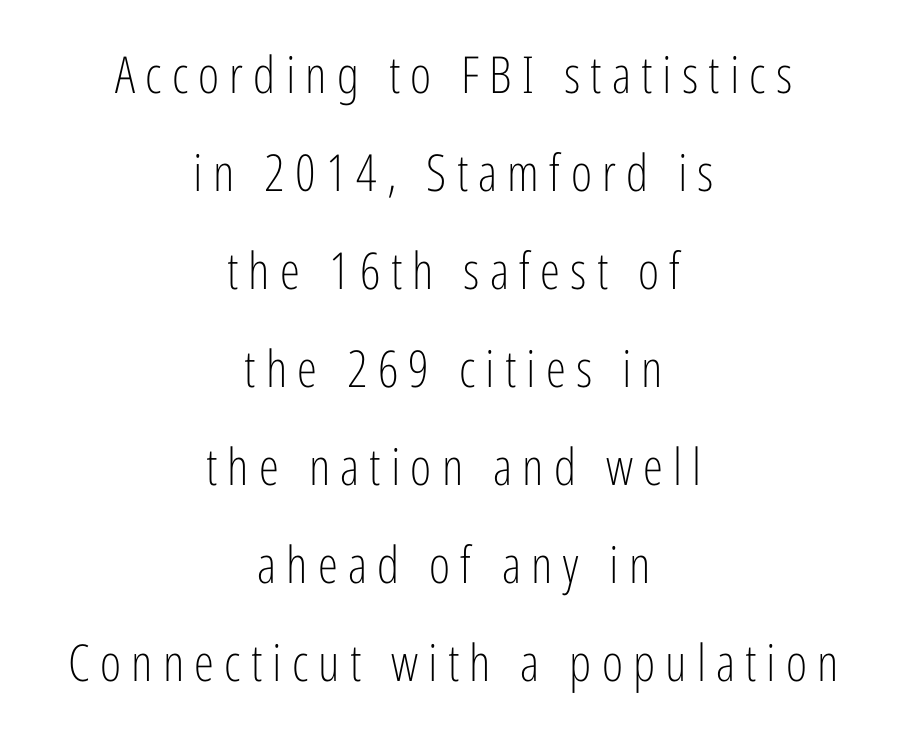
{"serif": "no", "italic": "no", "bold": "no", "weight": "light", "width": "condensed", "stroke_contrast": "low", "x_height": "medium", "monospaced": "no", "underline": "no", "align": "center", "line_spacing": "loose", "line_spacing_ratio": 1.92, "letter_spacing": "wide", "letter_spacing_em": 0.2, "glyph_px": 51}
